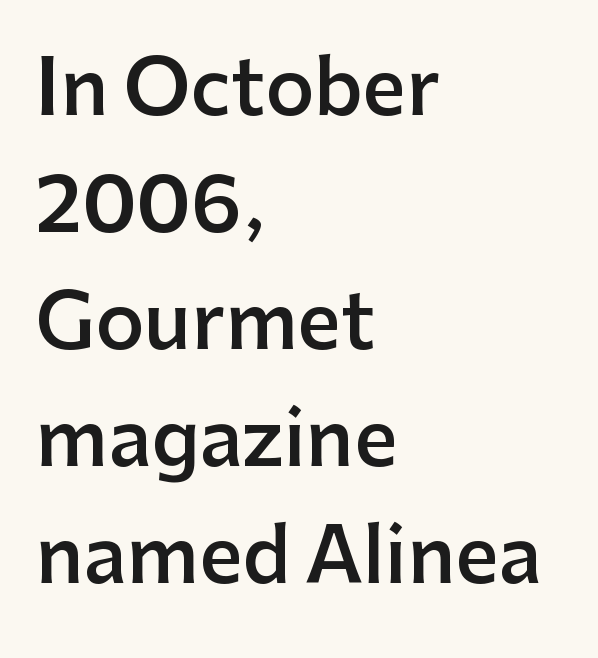
No word sits above an underline. Vertically, the passage feels balanced, rows spaced as you'd expect. Strokes here are thickened, but only to semibold level. The passage shown is typed in a proportional face where columns would drift. In terms of letterform style, serifs are entirely absent.
